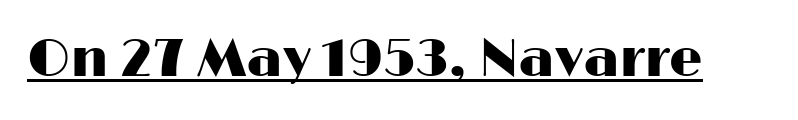
A sans-serif font was chosen for this passage. Is there an underline? Yes — a line sits under the letters. How are the letters spaced? Ordinarily, with no added tracking. Looks like regular typesetting: each glyph gets only the width it needs.
